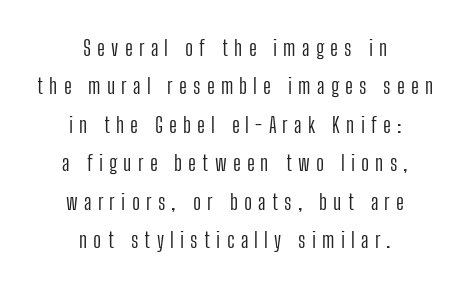
Does the lettering tilt? It doesn't — this is upright. The passage shown has open, widely tracked lettering throughout. Heaviness? Minimal to ordinary, like unemphasized prose. Honestly, there is no underline to notice here at all. Line starts and ends both wander, symmetrically.
